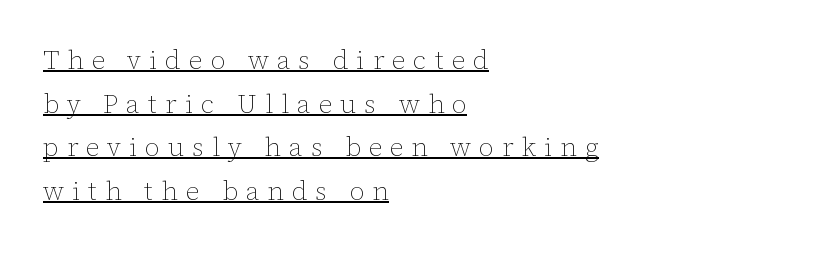
{"italic": "no", "bold": "no", "underline": "yes", "align": "left", "line_spacing": "normal", "line_spacing_ratio": 1.68, "letter_spacing": "wide", "letter_spacing_em": 0.31, "glyph_px": 26}
